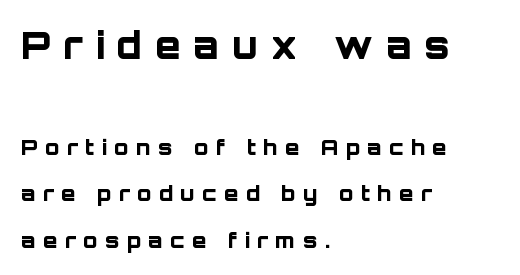
Q: Is the text bold? A: Yes.
Q: Is the text italic (slanted)? A: No, it is upright.
Q: Is the typeface a serif or a sans-serif typeface? A: Sans-serif.
Q: Is the text underlined? A: No.
Q: How is the paragraph aligned? A: Left-aligned.
Q: Is the spacing between letters normal or unusually wide? A: Unusually wide.
Q: Is the spacing between lines tight, normal or loose? A: Loose.
Q: Which block of text is set in a larger size, the first (top) or the second (bottom)? A: The first (top) one.
Q: Width (condensed, normal, or wide)? A: Normal.
Q: Stroke contrast? A: Low.
Q: x-height? A: Large.
Q: Monospaced? A: No.
